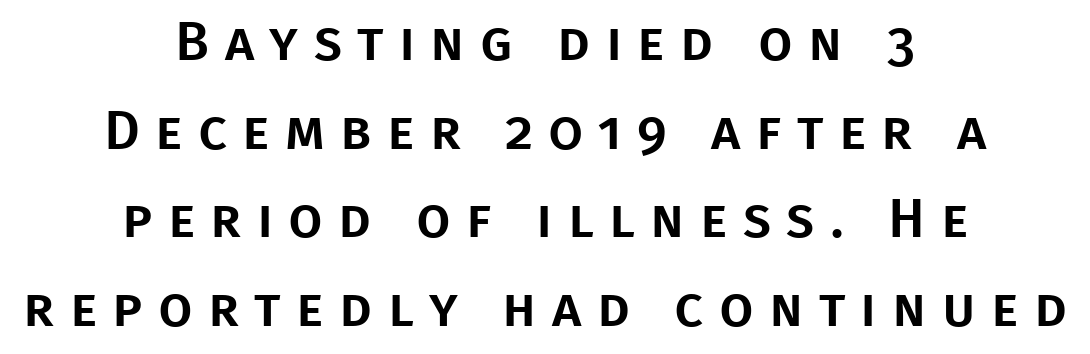
{"serif": "no", "italic": "no", "width": "normal", "stroke_contrast": "low", "x_height": "large", "monospaced": "no", "underline": "no", "align": "center", "line_spacing": "normal", "line_spacing_ratio": 1.61, "letter_spacing": "wide", "letter_spacing_em": 0.28, "glyph_px": 55}
